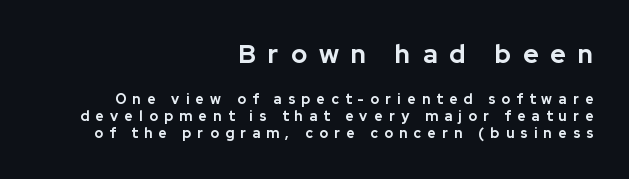
Glance below the letters and you will spot only blank space. Stroke thickness is high; the sample reads as a true bold. If you drew a ruler down the right edge, every line would touch it. Observe the wide spacing: letters keep a clear distance from each other. In this sample the first text group is rendered at the bigger scale. Nope, not italic — everything's standing straight.
